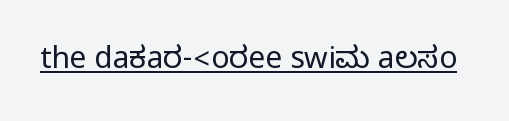
Q: Is the text italic (slanted)? A: No, it is upright.
Q: Is the typeface a serif or a sans-serif typeface? A: Sans-serif.
Q: Is the text underlined? A: Yes.
Q: Is the spacing between letters normal or unusually wide? A: Normal.
Q: Width (condensed, normal, or wide)? A: Condensed.
Q: Stroke contrast? A: Medium.
Q: Monospaced? A: No.
